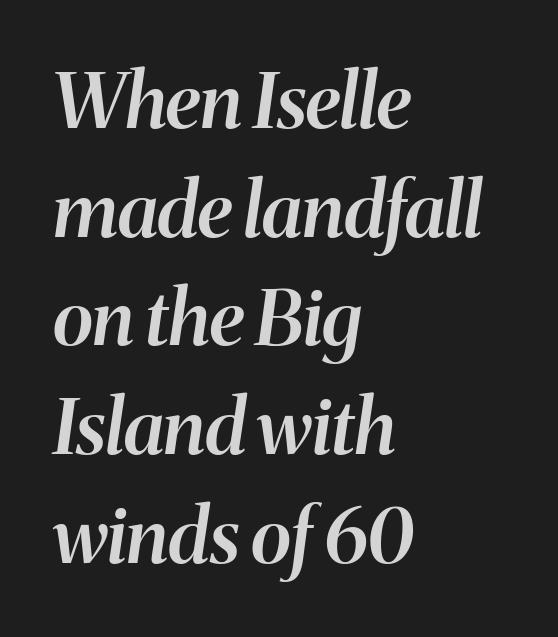
The image shows 76 px semibold type, italic (leaning right); set left-aligned, normal line spacing (1.43x), normal letter spacing, not underlined; medium stroke contrast and a medium x-height.
